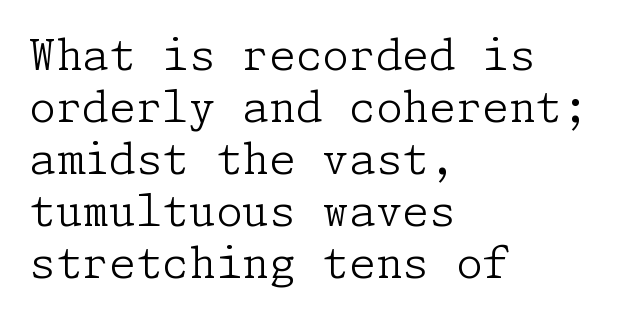
Posture: upright roman. These lines are set flush left with a ragged right edge. I'd call this a serif setting — the letters wear small feet. Lines of text with bare space underneath.
